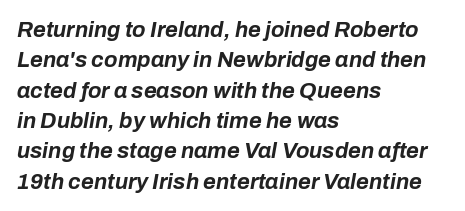
The image shows 22 px bold type, italic (leaning right); set left-aligned, normal line spacing (1.38x), normal letter spacing, not underlined.
